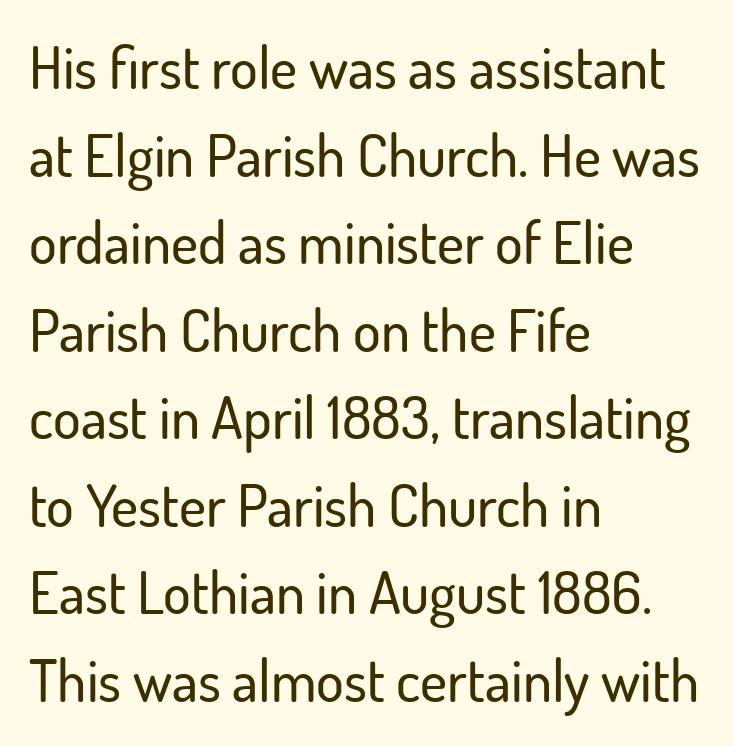
These lines are rendered in a variable-pitch font. This sample uses an upright cut, with every glyph sitting square on the baseline. Only glyphs here, with clear space below each row. Observe the ordinary spacing: letters are neighbours, not strangers. Quick note: interline space is typical.
